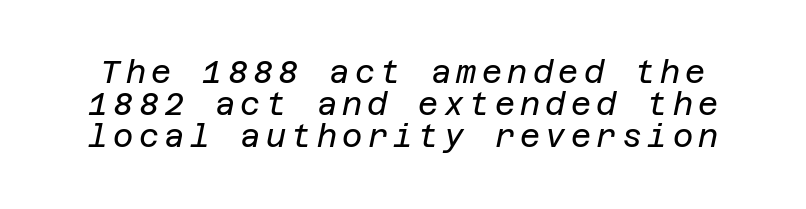
The image shows 31 px regular-weight type, italic (leaning right); set tight line spacing (1.04x), not underlined; low stroke contrast and a large x-height.
